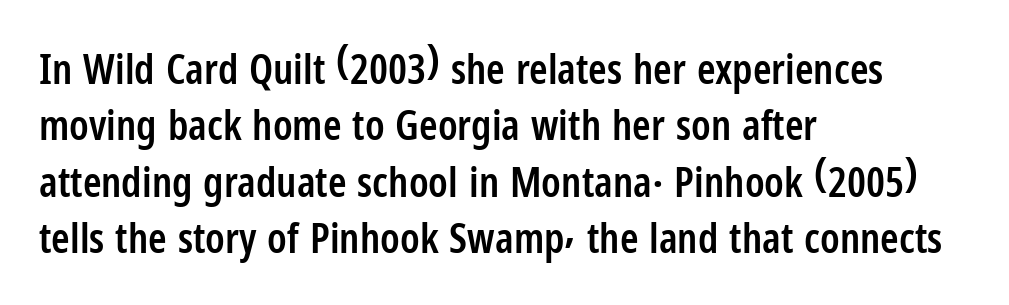
Q: Is the text bold? A: Semi-bold.
Q: Is the text italic (slanted)? A: No, it is upright.
Q: Is the typeface a serif or a sans-serif typeface? A: Sans-serif.
Q: Is the text underlined? A: No.
Q: How is the paragraph aligned? A: Left-aligned.
Q: Is the spacing between letters normal or unusually wide? A: Normal.
Q: Is the spacing between lines tight, normal or loose? A: Normal.
Q: Width (condensed, normal, or wide)? A: Condensed.
Q: Stroke contrast? A: Low.
Q: x-height? A: Medium.
Q: Monospaced? A: No.
